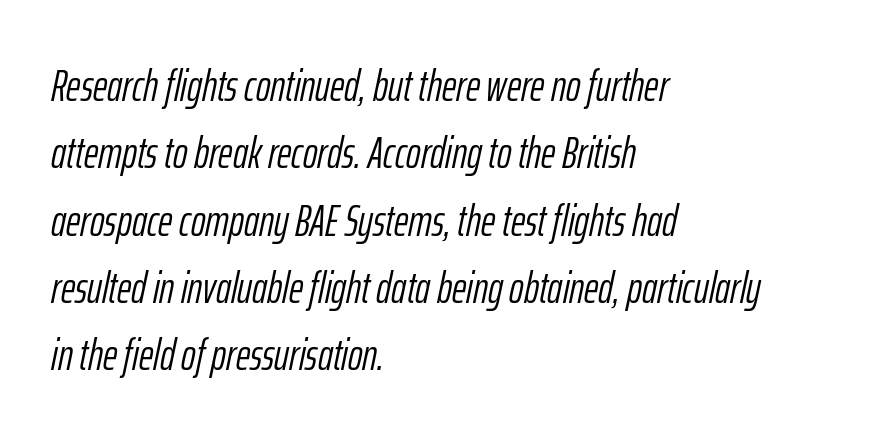
{"italic": "yes", "lean": "right", "slant_degrees": 12, "bold": "no", "weight": "light", "width": "condensed", "stroke_contrast": "low", "x_height": "medium", "monospaced": "no", "underline": "no", "align": "left", "line_spacing": "normal", "line_spacing_ratio": 1.53, "letter_spacing": "normal", "letter_spacing_em": 0.0, "glyph_px": 44}
